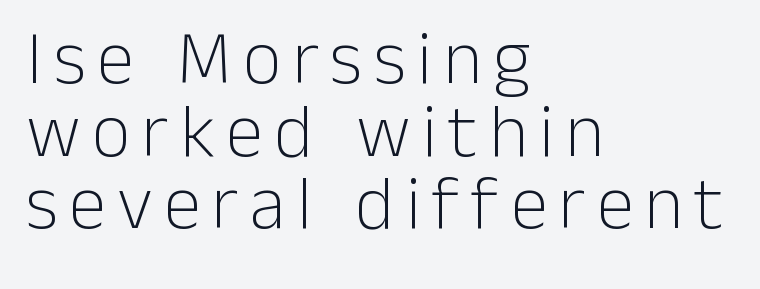
Q: Is the text bold? A: No.
Q: Is the text italic (slanted)? A: No, it is upright.
Q: Is the typeface a serif or a sans-serif typeface? A: Sans-serif.
Q: Is the text underlined? A: No.
Q: How is the paragraph aligned? A: Left-aligned.
Q: Is the spacing between lines tight, normal or loose? A: Tight.
Q: Width (condensed, normal, or wide)? A: Normal.
Q: Stroke contrast? A: Low.
Q: x-height? A: Medium.
Q: Monospaced? A: No.
